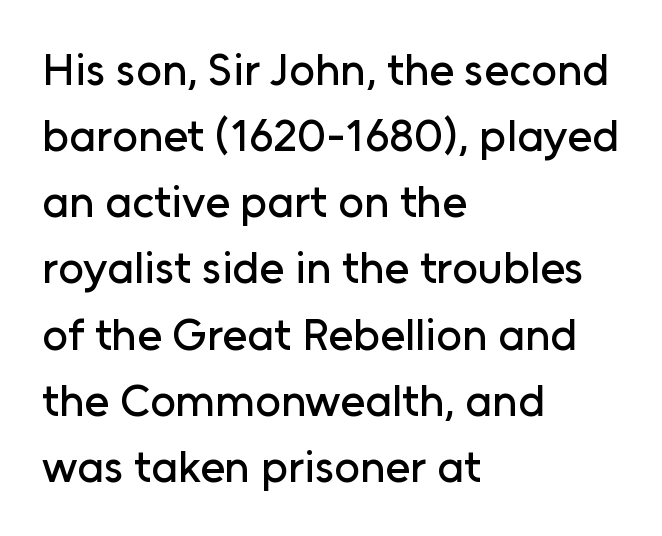
Inter-character spacing is left at the font's built-in metrics. Nope, not italic — everything's standing straight. The face used here is a sans, in the tradition of grotesques and geometrics. The rag falls on the right side of this text block. The vertical gap from one line to the next is medium. The string is rendered with underlining switched off.
